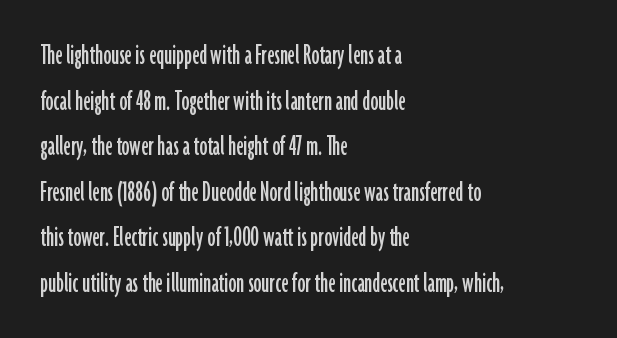
{"serif": "no", "italic": "no", "width": "condensed", "stroke_contrast": "low", "x_height": "medium", "monospaced": "no", "underline": "no", "align": "left", "line_spacing": "normal", "line_spacing_ratio": 1.47, "letter_spacing": "normal", "letter_spacing_em": 0.0, "glyph_px": 31}
